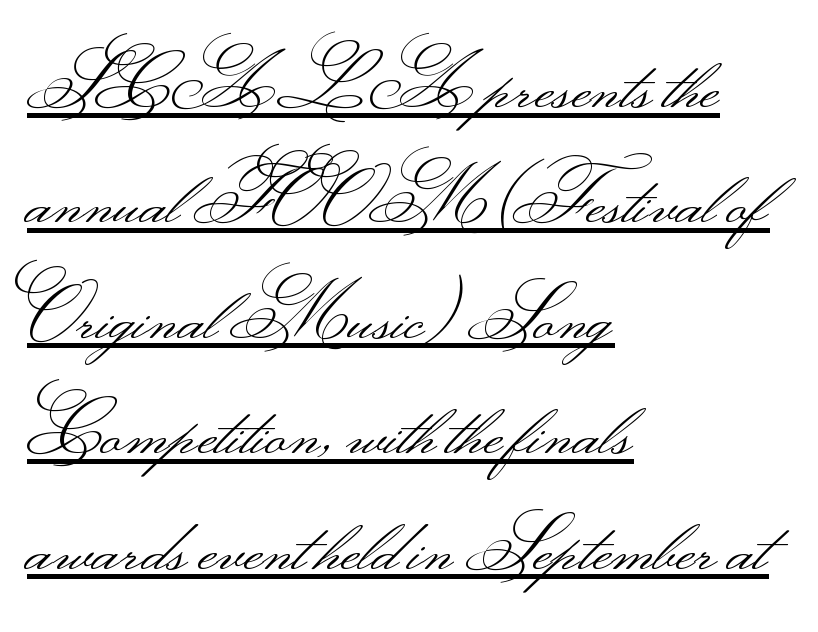
In designer terms, the underline attribute is active on this setting. Short and long lines alike share a common starting point at left. Leading matches the norm, producing a regular column.
